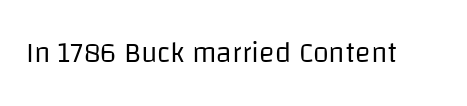
The lettering holds an erect, upright posture throughout. The characters are drawn with everyday or finer stroke widths. To sum up the face: it is a sans, with no serifs. These lines are rendered in a variable-pitch font.
